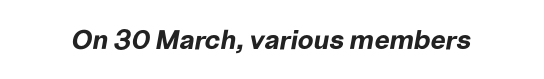
The image shows 27 px bold type, italic (leaning right); set normal letter spacing, not underlined.
